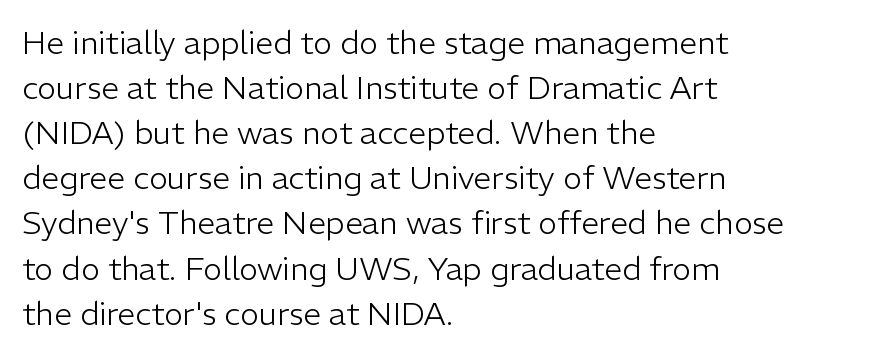
Q: Is the text bold? A: No.
Q: Is the text italic (slanted)? A: No, it is upright.
Q: Is the typeface a serif or a sans-serif typeface? A: Sans-serif.
Q: Is the text underlined? A: No.
Q: How is the paragraph aligned? A: Left-aligned.
Q: Is the spacing between letters normal or unusually wide? A: Normal.
Q: Is the spacing between lines tight, normal or loose? A: Normal.
Q: Width (condensed, normal, or wide)? A: Normal.
Q: Stroke contrast? A: Low.
Q: x-height? A: Medium.
Q: Monospaced? A: No.
